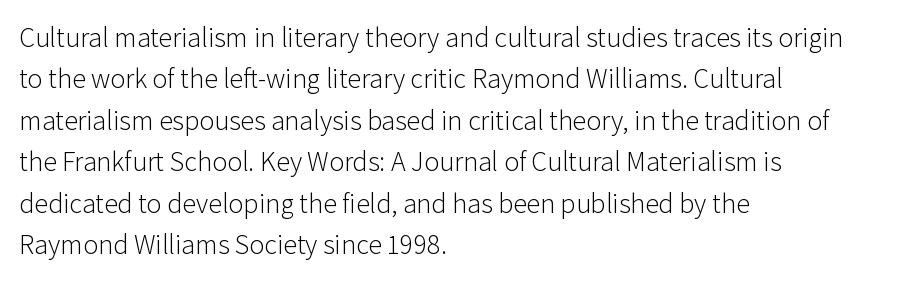
A light-to-regular cut is what we see here. To sum up the face: it is a sans, with no serifs. Looks like regular typesetting: each glyph gets only the width it needs. Unlike italic type, these characters show no tilt at all.
